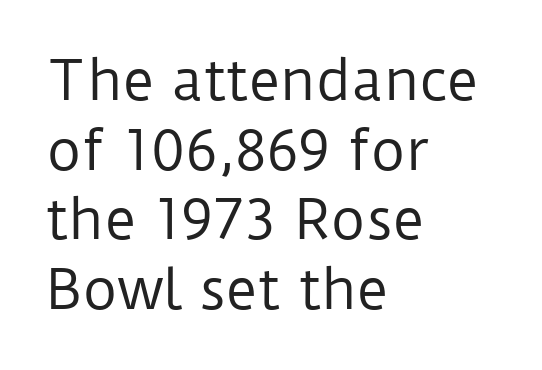
Q: Is the text bold? A: No.
Q: Is the text italic (slanted)? A: No, it is upright.
Q: Is the typeface a serif or a sans-serif typeface? A: Sans-serif.
Q: Is the text underlined? A: No.
Q: How is the paragraph aligned? A: Left-aligned.
Q: Is the spacing between letters normal or unusually wide? A: Normal.
Q: Is the spacing between lines tight, normal or loose? A: Normal.
Q: Width (condensed, normal, or wide)? A: Normal.
Q: Stroke contrast? A: Low.
Q: x-height? A: Medium.
Q: Monospaced? A: No.
